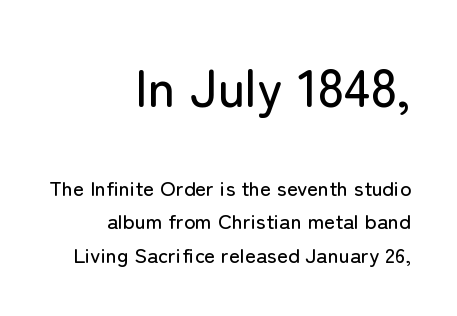
Size hierarchy here favors the leading block over the trailing one. A clean baseline with only descenders dipping below it. Students, observe: this is what conventionally led text looks like. A typesetter would call this proportional, since set widths differ per character. Standard letterfit; no display-style spreading of the glyphs.
